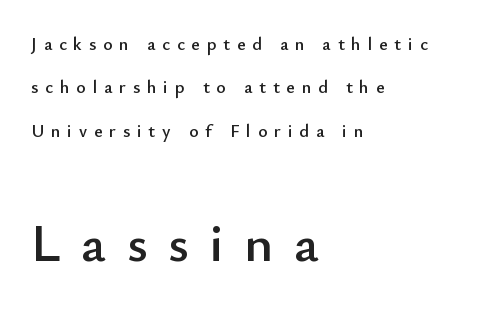
Q: Is the text italic (slanted)? A: No, it is upright.
Q: Is the typeface a serif or a sans-serif typeface? A: Sans-serif.
Q: Is the text underlined? A: No.
Q: How is the paragraph aligned? A: Left-aligned.
Q: Is the spacing between letters normal or unusually wide? A: Unusually wide.
Q: Is the spacing between lines tight, normal or loose? A: Loose.
Q: Which block of text is set in a larger size, the first (top) or the second (bottom)? A: The second (bottom) one.
Q: Width (condensed, normal, or wide)? A: Normal.
Q: Stroke contrast? A: Low.
Q: x-height? A: Small.
Q: Monospaced? A: No.
